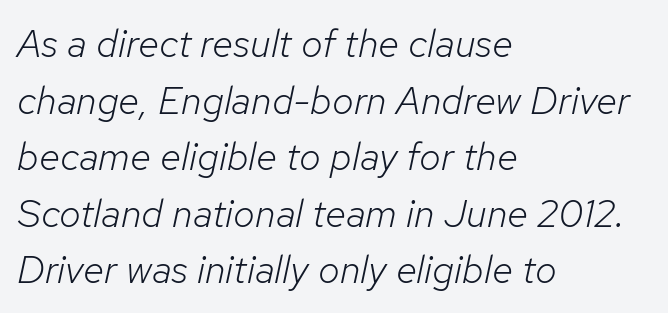
{"italic": "yes", "lean": "right", "slant_degrees": 12, "bold": "no", "weight": "light", "width": "normal", "stroke_contrast": "low", "x_height": "medium", "monospaced": "no", "underline": "no", "align": "left", "line_spacing": "normal", "line_spacing_ratio": 1.45, "letter_spacing": "normal", "letter_spacing_em": 0.0, "glyph_px": 39}
